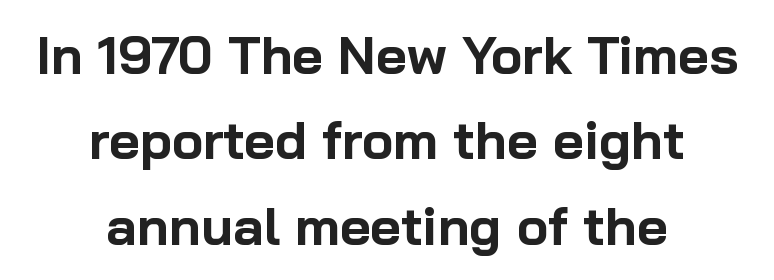
{"serif": "no", "italic": "no", "bold": "yes", "weight": "bold", "width": "normal", "stroke_contrast": "low", "x_height": "medium", "monospaced": "no", "underline": "no", "align": "center", "line_spacing": "normal", "line_spacing_ratio": 1.61, "letter_spacing": "normal", "letter_spacing_em": 0.0, "glyph_px": 53}
